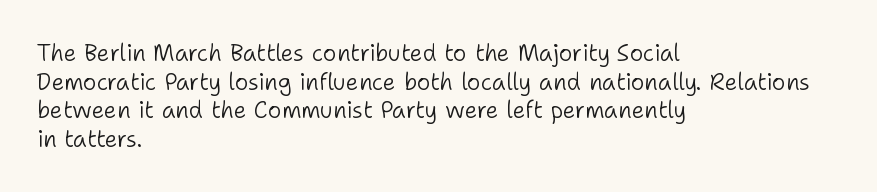
Beneath every word, the page is bare. On a weight scale, this lands at 450 or below. Look at the tracking — it's just the regular setting, nothing added. The typesetter chose a ragged-right arrangement here. Upright lettering throughout.
